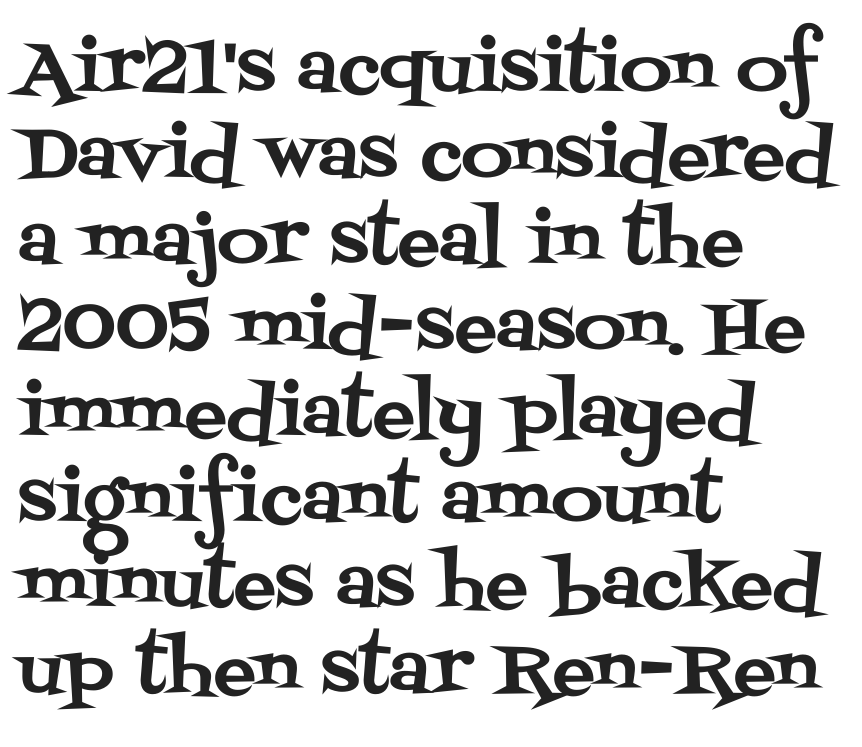
If you drew a line through each stem, it would be perfectly vertical. Tracking value appears to be zero — textbook default spacing. In terms of letterform style, serifs are clearly present. Just letters on the line, the space beneath them empty.
